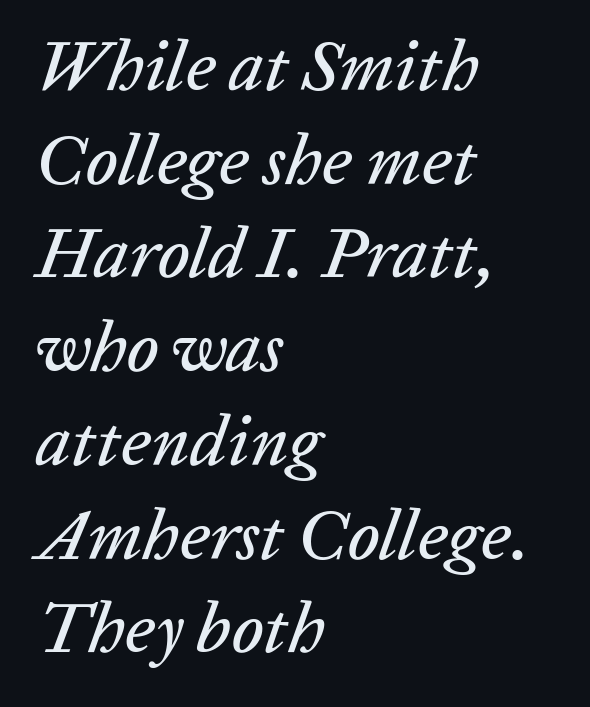
{"italic": "yes", "lean": "right", "slant_degrees": 20, "width": "normal", "stroke_contrast": "low", "x_height": "medium", "monospaced": "no", "underline": "no", "align": "left", "line_spacing": "normal", "line_spacing_ratio": 1.32, "letter_spacing": "normal", "letter_spacing_em": 0.0, "glyph_px": 71}
